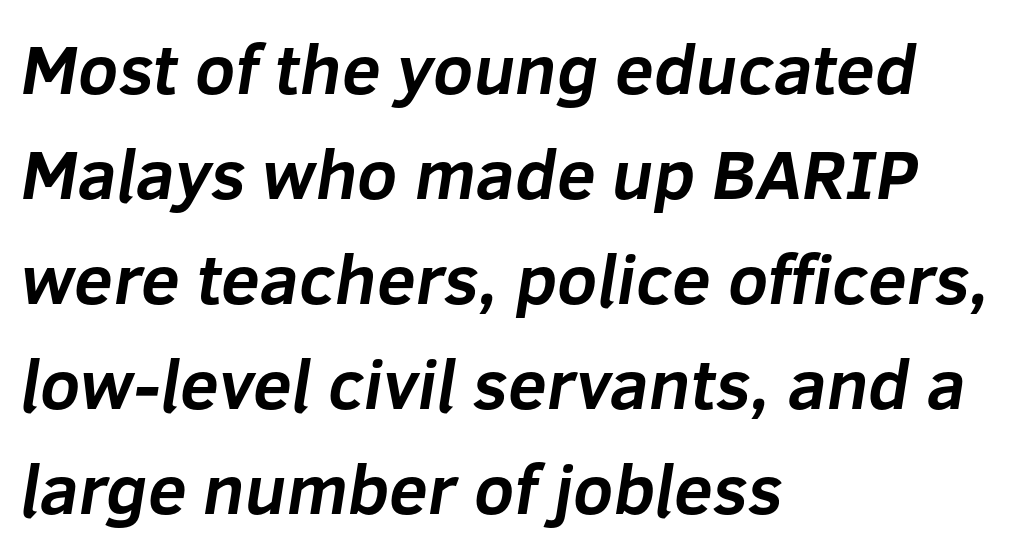
{"serif": "no", "bold": "yes", "weight": "bold", "width": "normal", "stroke_contrast": "low", "x_height": "medium", "monospaced": "no", "underline": "no", "align": "left", "line_spacing": "normal", "line_spacing_ratio": 1.5, "letter_spacing": "normal", "letter_spacing_em": 0.0, "glyph_px": 70}
